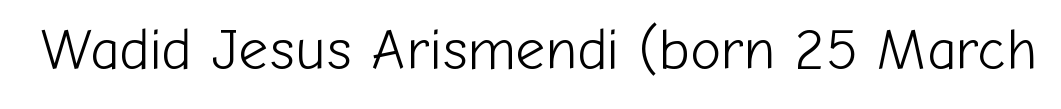
Q: Is the text bold? A: No.
Q: Is the text italic (slanted)? A: No, it is upright.
Q: Is the typeface a serif or a sans-serif typeface? A: Sans-serif.
Q: Is the text underlined? A: No.
Q: Is the spacing between letters normal or unusually wide? A: Normal.
Q: Width (condensed, normal, or wide)? A: Normal.
Q: Stroke contrast? A: Low.
Q: x-height? A: Medium.
Q: Monospaced? A: No.
